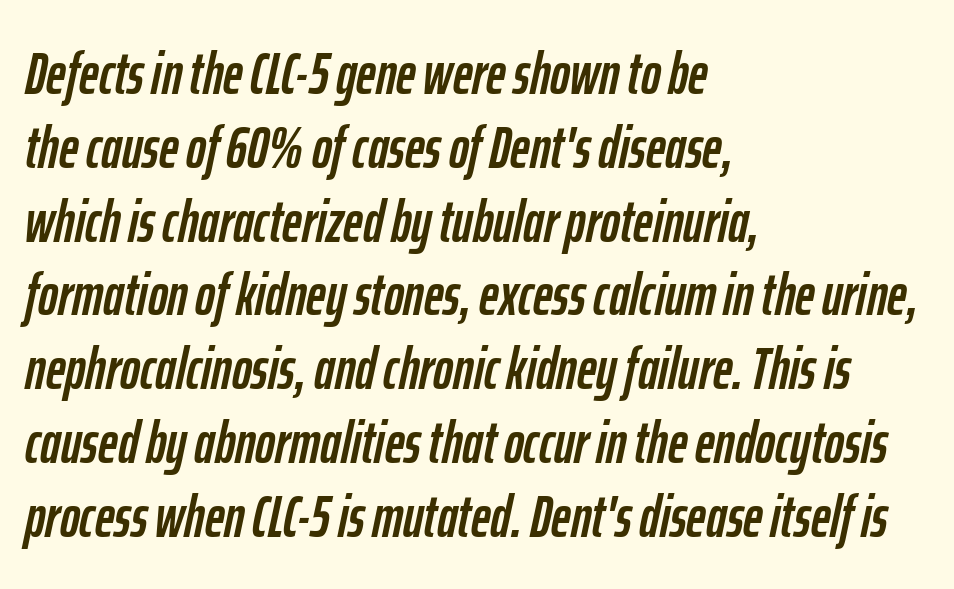
The image shows 60 px condensed type, italic (leaning right); set left-aligned, line spacing 1.23x, normal letter spacing, not underlined; low stroke contrast and a medium x-height.
